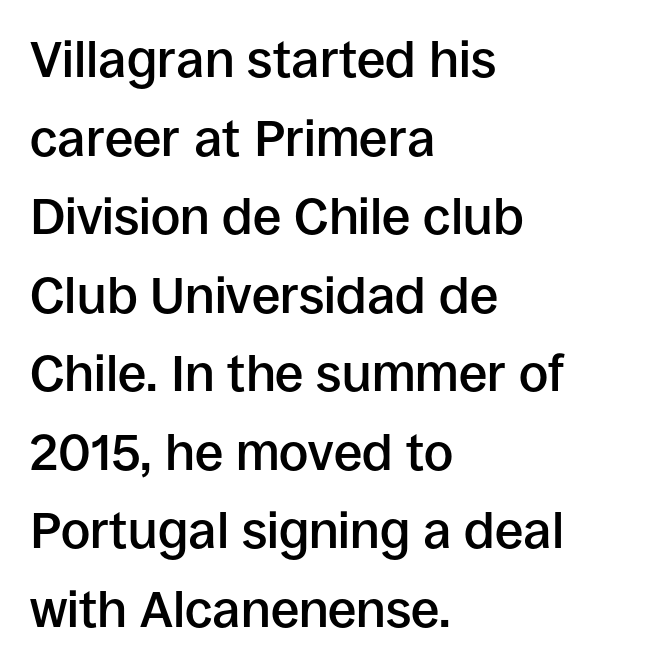
This rendering leaves character spacing at its baseline value. Each glyph is drawn with semibold strokes, heavier than normal yet not fully bold. When letters stand straight like this, we call the style roman or upright. Leftover space on each line is placed entirely after the last word.
